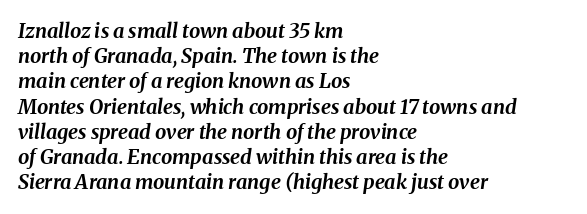
{"italic": "yes", "lean": "right", "slant_degrees": 8, "bold": "yes", "underline": "no", "align": "left", "line_spacing": "normal", "line_spacing_ratio": 1.26, "letter_spacing": "normal", "letter_spacing_em": 0.0, "glyph_px": 20}
